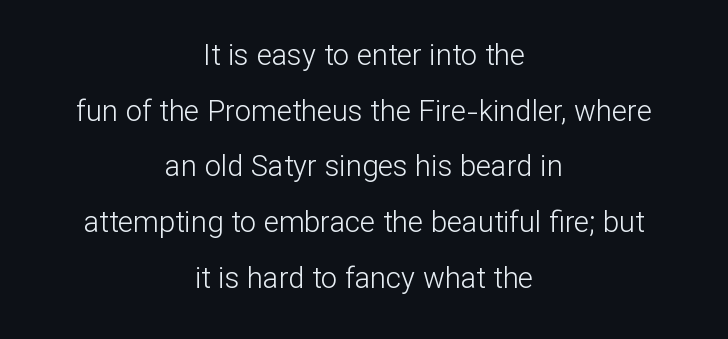
The image shows 29 px light sans-serif type, upright; set centered, loose line spacing (1.92x), normal letter spacing, not underlined; low stroke contrast and a medium x-height.
